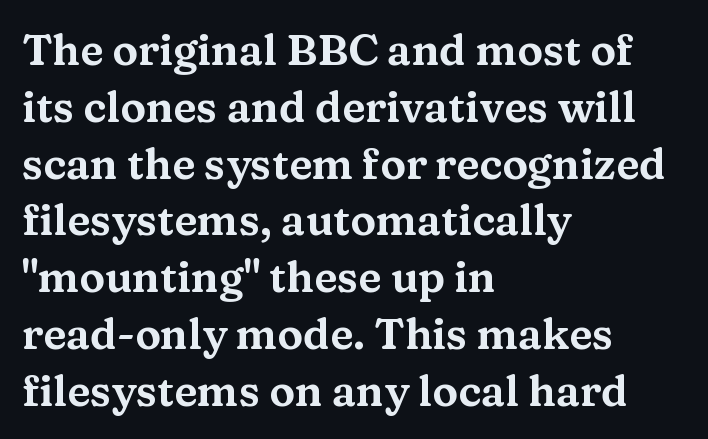
Q: Is the text italic (slanted)? A: No, it is upright.
Q: Is the typeface a serif or a sans-serif typeface? A: Serif.
Q: Is the text underlined? A: No.
Q: How is the paragraph aligned? A: Left-aligned.
Q: Is the spacing between letters normal or unusually wide? A: Normal.
Q: Is the spacing between lines tight, normal or loose? A: Normal.
Q: Width (condensed, normal, or wide)? A: Wide.
Q: Stroke contrast? A: Medium.
Q: x-height? A: Medium.
Q: Monospaced? A: No.
